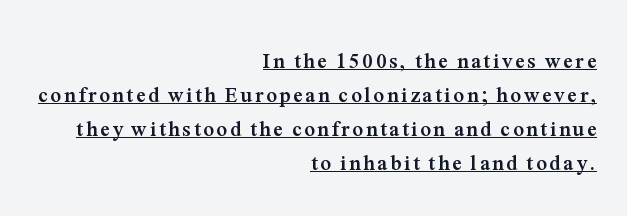
{"italic": "no", "bold": "yes", "underline": "yes", "align": "right", "line_spacing": "normal", "line_spacing_ratio": 1.62, "glyph_px": 21}
